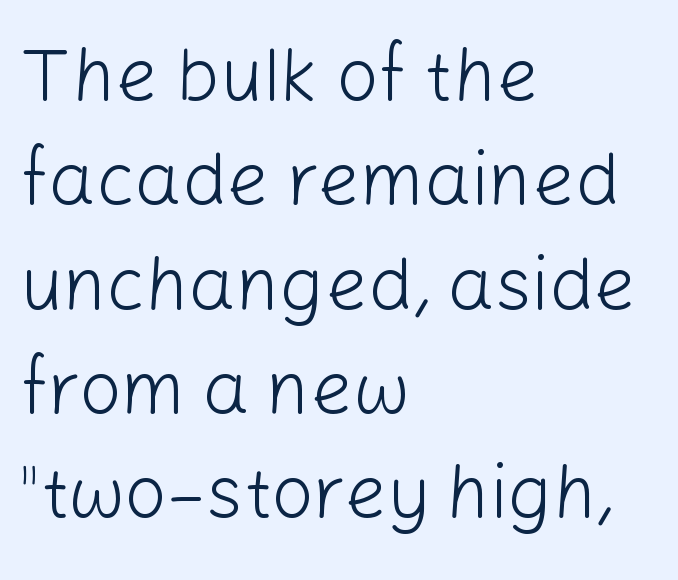
The image shows 74 px light sans-serif type, upright; set left-aligned, normal line spacing (1.41x), normal letter spacing, not underlined; low stroke contrast and a medium x-height.
